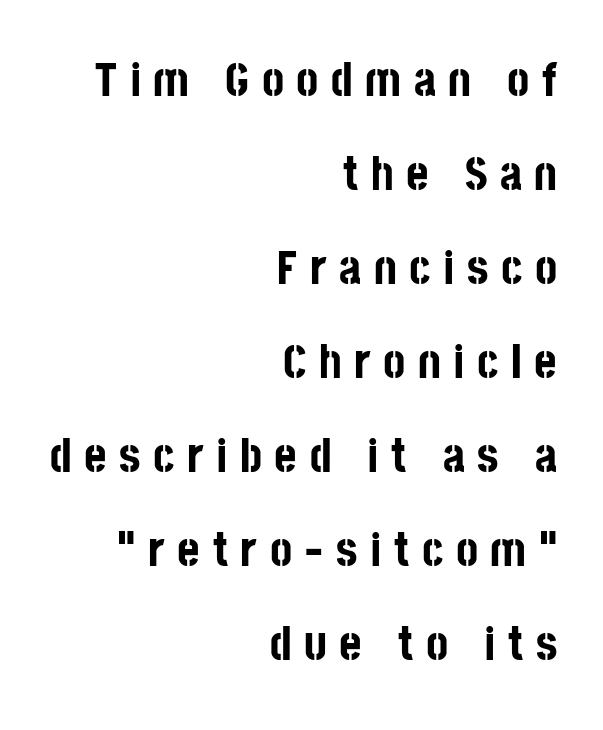
Is this a fixed-width face? No — the glyphs have proportional, varying widths. If you drew a line through each stem, it would be perfectly vertical. Regarding serifs, this sample does without them. Caption: multi-line text, flush right, ragged left. The string is rendered with underlining switched off. In terms of leading, this rendering errs on the spacious side.
